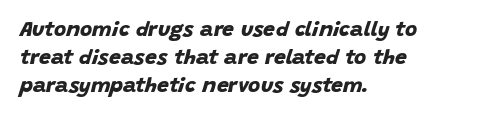
{"bold": "yes", "underline": "no", "align": "left", "line_spacing": "normal", "line_spacing_ratio": 1.34, "letter_spacing": "normal", "letter_spacing_em": 0.0, "glyph_px": 21}
